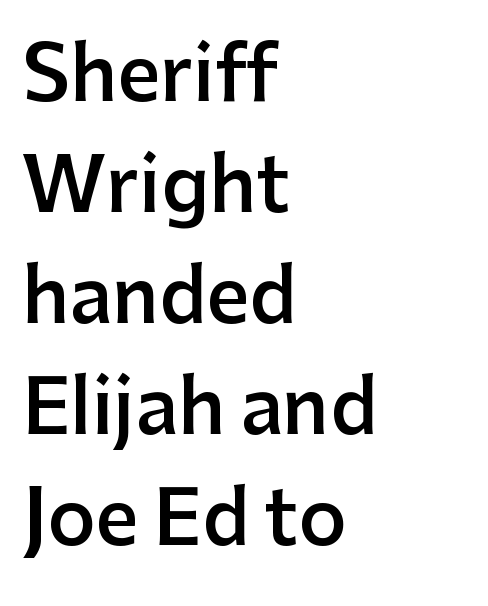
A typesetter would call this proportional, since set widths differ per character. Stems and bowls a touch heavier than normal — semibold. Are there feet on the stems? There aren't — it's a sans. Style check: upright.
